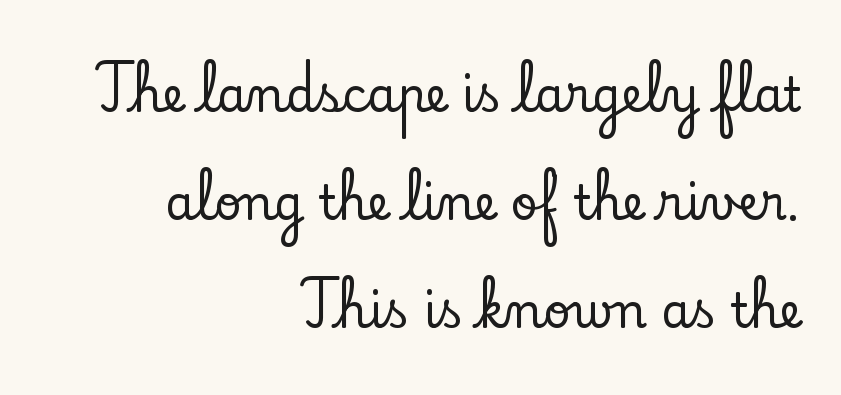
The image shows 47 px serif type, upright; set right-aligned, loose line spacing (2.3x), normal letter spacing, not underlined; low stroke contrast and a small x-height.
